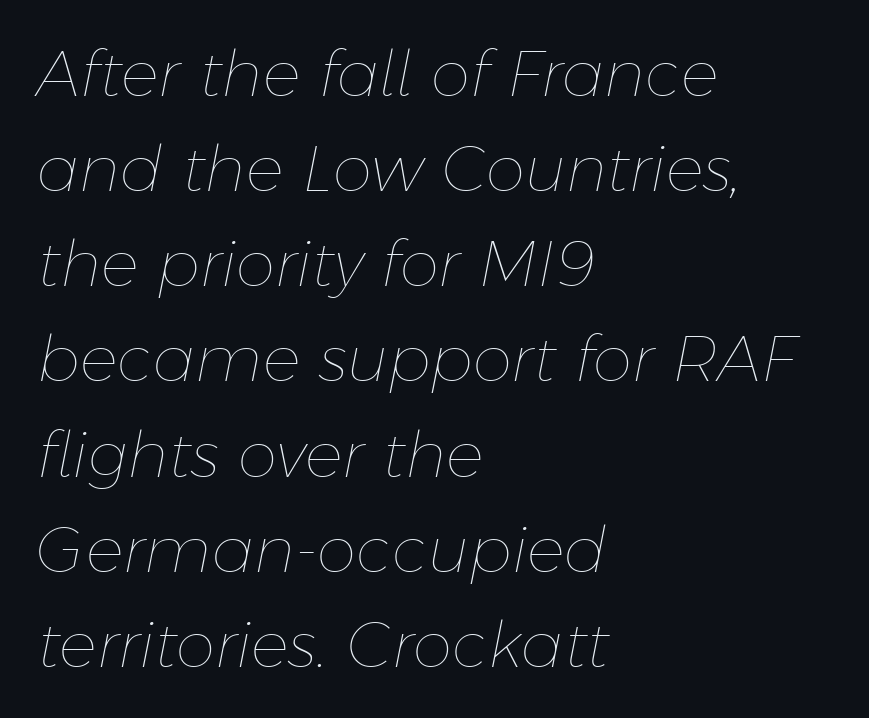
{"italic": "yes", "lean": "right", "slant_degrees": 11, "bold": "no", "weight": "thin", "width": "normal", "stroke_contrast": "low", "x_height": "medium", "monospaced": "no", "underline": "no", "align": "left", "line_spacing": "normal", "line_spacing_ratio": 1.51, "letter_spacing": "normal", "letter_spacing_em": 0.0, "glyph_px": 63}
